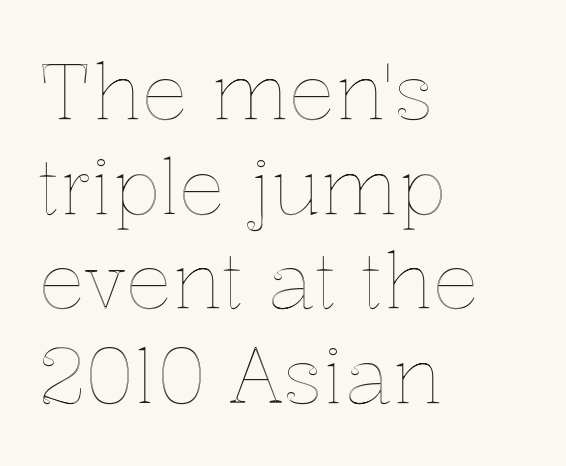
Q: Is the text italic (slanted)? A: No, it is upright.
Q: Is the text underlined? A: No.
Q: How is the paragraph aligned? A: Left-aligned.
Q: Is the spacing between letters normal or unusually wide? A: Normal.
Q: Width (condensed, normal, or wide)? A: Normal.
Q: x-height? A: Medium.
Q: Monospaced? A: No.
